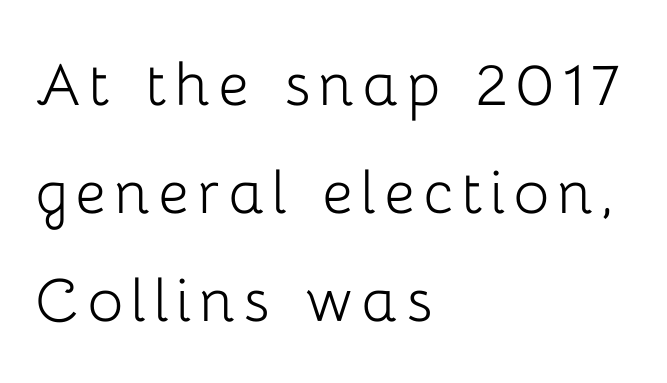
Q: Is the text bold? A: No.
Q: Is the text italic (slanted)? A: No, it is upright.
Q: Is the typeface a serif or a sans-serif typeface? A: Sans-serif.
Q: Is the text underlined? A: No.
Q: How is the paragraph aligned? A: Left-aligned.
Q: Is the spacing between lines tight, normal or loose? A: Normal.
Q: Width (condensed, normal, or wide)? A: Normal.
Q: Stroke contrast? A: Low.
Q: x-height? A: Medium.
Q: Monospaced? A: No.
